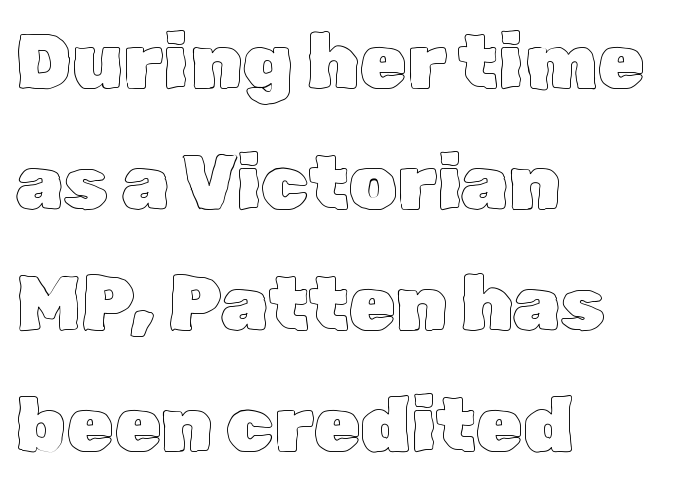
Proportional: the letters do not fall into vertical columns. Posture: upright roman. Look at the tracking — it's just the regular setting, nothing added. Each line starts at the same left margin while the right side varies. Descenders are the only things crossing below the line.
